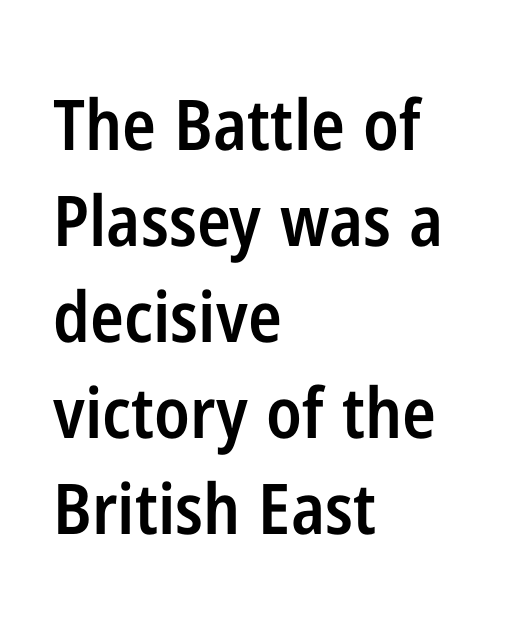
Q: Is the text bold? A: Semi-bold.
Q: Is the text italic (slanted)? A: No, it is upright.
Q: Is the typeface a serif or a sans-serif typeface? A: Sans-serif.
Q: Is the text underlined? A: No.
Q: How is the paragraph aligned? A: Left-aligned.
Q: Is the spacing between letters normal or unusually wide? A: Normal.
Q: Is the spacing between lines tight, normal or loose? A: Normal.
Q: Width (condensed, normal, or wide)? A: Condensed.
Q: Stroke contrast? A: Low.
Q: x-height? A: Medium.
Q: Monospaced? A: No.
